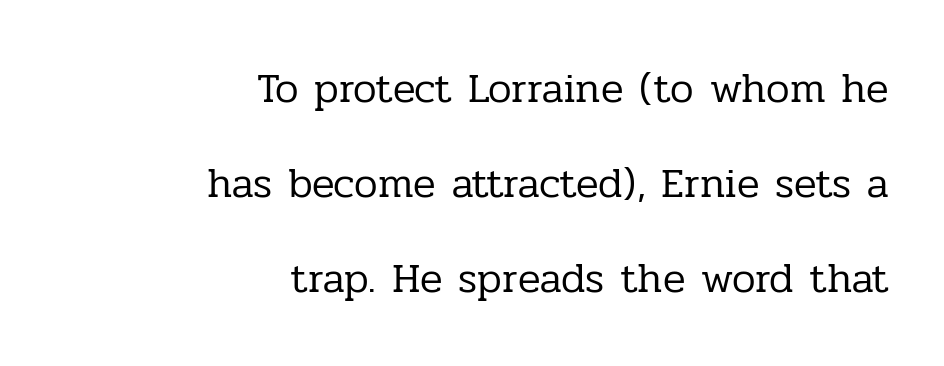
Q: Is the text bold? A: No.
Q: Is the text italic (slanted)? A: No, it is upright.
Q: Is the typeface a serif or a sans-serif typeface? A: Serif.
Q: Is the text underlined? A: No.
Q: How is the paragraph aligned? A: Right-aligned.
Q: Is the spacing between letters normal or unusually wide? A: Normal.
Q: Is the spacing between lines tight, normal or loose? A: Loose.
Q: Width (condensed, normal, or wide)? A: Normal.
Q: Stroke contrast? A: Low.
Q: x-height? A: Medium.
Q: Monospaced? A: No.
